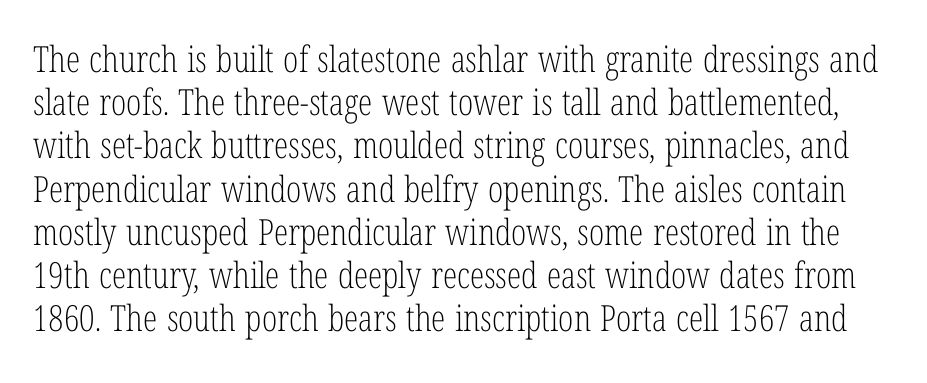
{"serif": "yes", "italic": "no", "bold": "no", "weight": "light", "width": "condensed", "stroke_contrast": "low", "x_height": "medium", "monospaced": "no", "underline": "no", "line_spacing_ratio": 1.2, "letter_spacing": "normal", "letter_spacing_em": 0.0, "glyph_px": 36}
